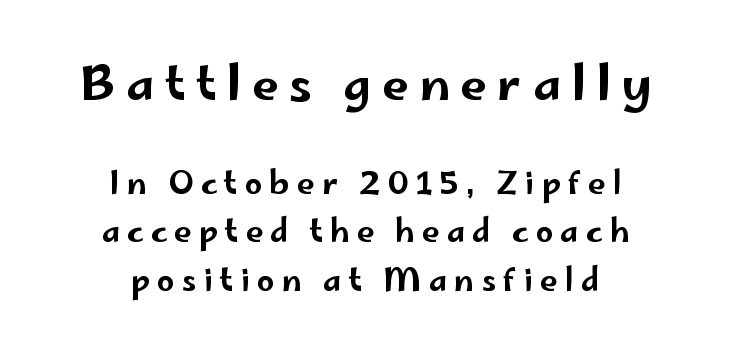
Normally led — the rows are evenly, conventionally spaced. Typographically, this falls in the sans-serif category. The rendering positions every line midway between the sides. The space beneath each line is pristine and unruled. It's the straight-up-and-down kind of type. If you squint, the top block still reads clearly — it's the larger of the two.
